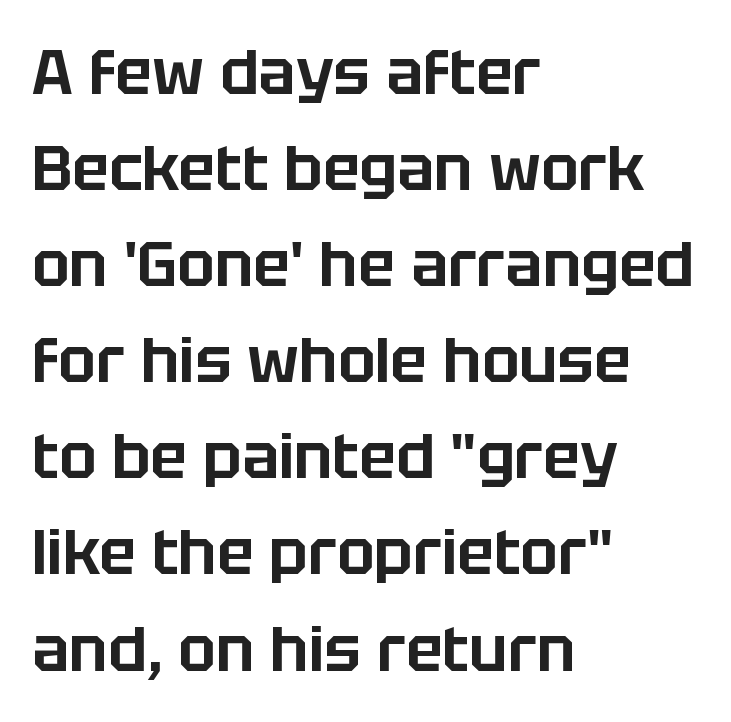
The image shows 62 px sans-serif type, upright; set left-aligned, normal line spacing (1.55x), normal letter spacing, not underlined; low stroke contrast and a large x-height.
